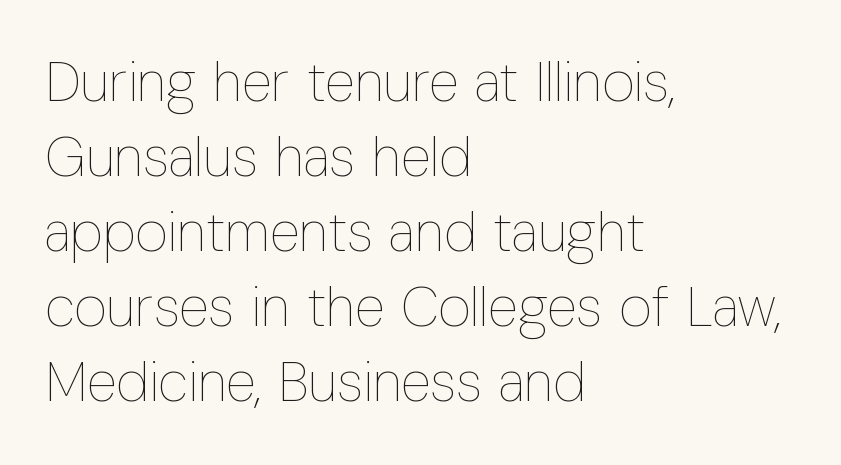
Q: Is the text bold? A: No.
Q: Is the text italic (slanted)? A: No, it is upright.
Q: Is the text underlined? A: No.
Q: How is the paragraph aligned? A: Left-aligned.
Q: Is the spacing between letters normal or unusually wide? A: Normal.
Q: Is the spacing between lines tight, normal or loose? A: Normal.
Q: Width (condensed, normal, or wide)? A: Condensed.
Q: Stroke contrast? A: Low.
Q: x-height? A: Medium.
Q: Monospaced? A: No.
